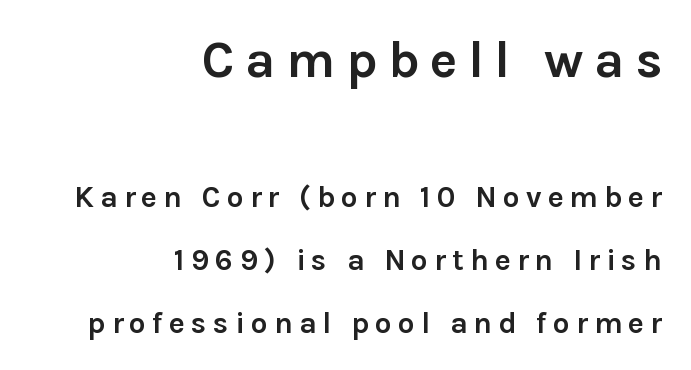
Anything drawn beneath the words? Only blank space. These words are printed bold, with thick strokes throughout. The line texture is sparse and dotted thanks to wide tracking. Ascenders rise straight up at ninety degrees.
